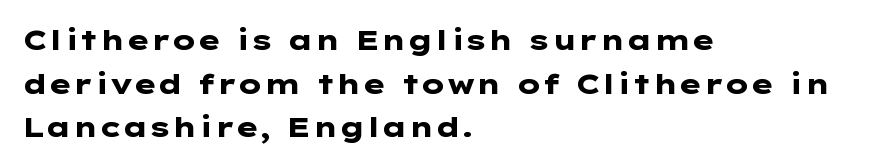
Q: Is the text bold? A: Yes.
Q: Is the text italic (slanted)? A: No, it is upright.
Q: Is the typeface a serif or a sans-serif typeface? A: Sans-serif.
Q: Is the text underlined? A: No.
Q: How is the paragraph aligned? A: Left-aligned.
Q: Is the spacing between letters normal or unusually wide? A: Normal.
Q: Is the spacing between lines tight, normal or loose? A: Normal.
Q: Width (condensed, normal, or wide)? A: Wide.
Q: Stroke contrast? A: Low.
Q: x-height? A: Medium.
